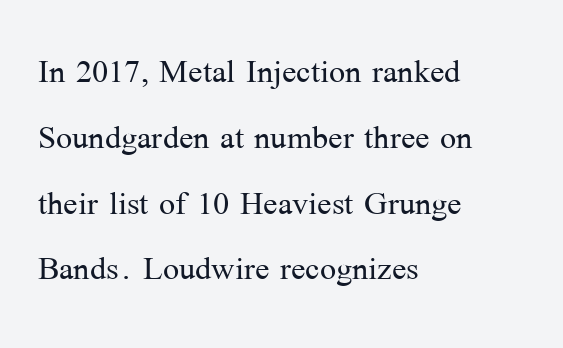
Heft: none added — not bold. Quick note: underline off. Notice how the stems are strictly vertical — no italics here. The designer went with a serif here, giving each stem small feet.
